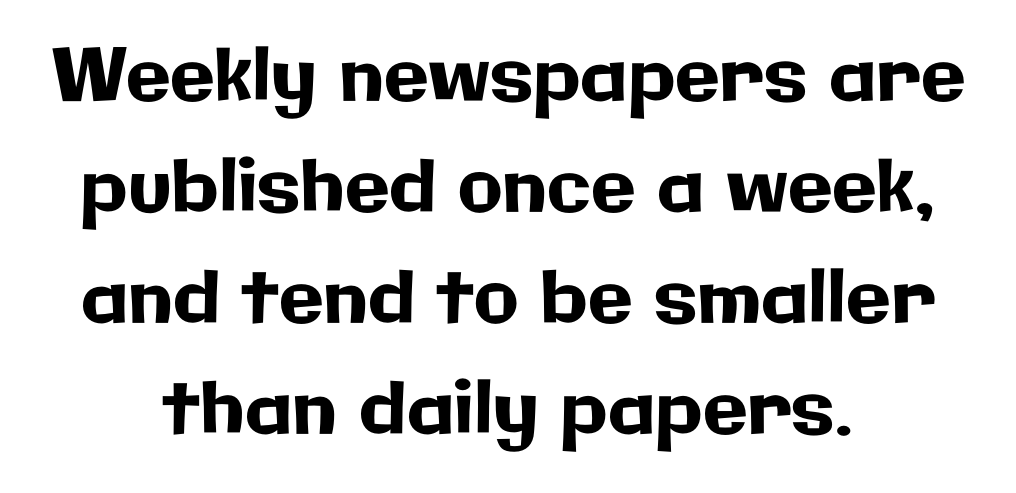
{"serif": "no", "italic": "no", "width": "normal", "stroke_contrast": "low", "x_height": "medium", "monospaced": "no", "underline": "no", "align": "center", "line_spacing": "normal", "line_spacing_ratio": 1.52, "letter_spacing": "normal", "letter_spacing_em": 0.0, "glyph_px": 73}
